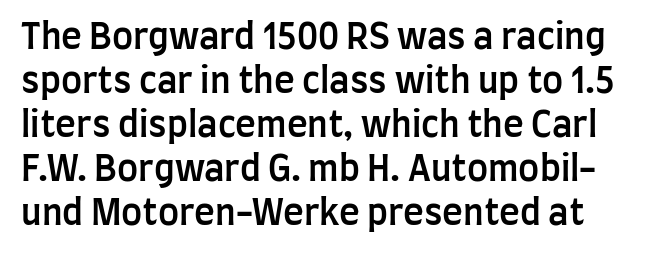
{"serif": "no", "italic": "no", "bold": "semi", "weight": "semibold", "width": "condensed", "stroke_contrast": "low", "x_height": "large", "monospaced": "no", "underline": "no", "line_spacing": "normal", "line_spacing_ratio": 1.26, "letter_spacing": "normal", "letter_spacing_em": 0.0, "glyph_px": 35}
